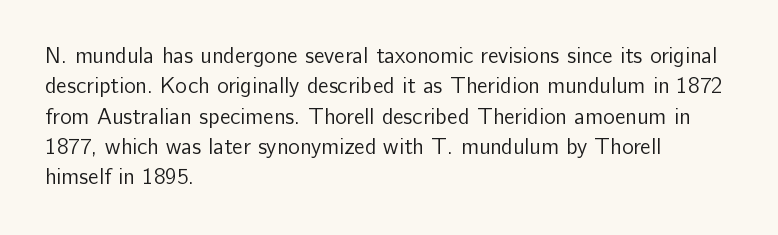
A quiet, ordinary-to-light weight characterises the typeface. The text block is weighted toward the left margin, trailing off unevenly rightward. This rendering leaves character spacing at its baseline value. Characters remain perfectly vertical along every line. The strip under each line holds only bare page.
